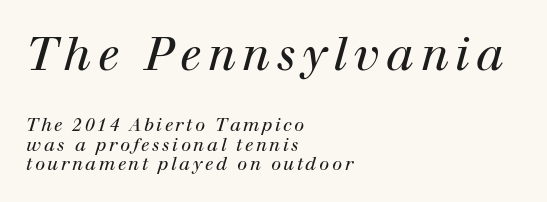
Q: Is the text bold? A: No.
Q: Is the text italic (slanted)? A: Yes, it leans right by about 12 degrees.
Q: Is the typeface a serif or a sans-serif typeface? A: Serif.
Q: Is the text underlined? A: No.
Q: How is the paragraph aligned? A: Left-aligned.
Q: Is the spacing between lines tight, normal or loose? A: Tight.
Q: Which block of text is set in a larger size, the first (top) or the second (bottom)? A: The first (top) one.
Q: Width (condensed, normal, or wide)? A: Normal.
Q: Stroke contrast? A: High.
Q: x-height? A: Medium.
Q: Monospaced? A: No.
